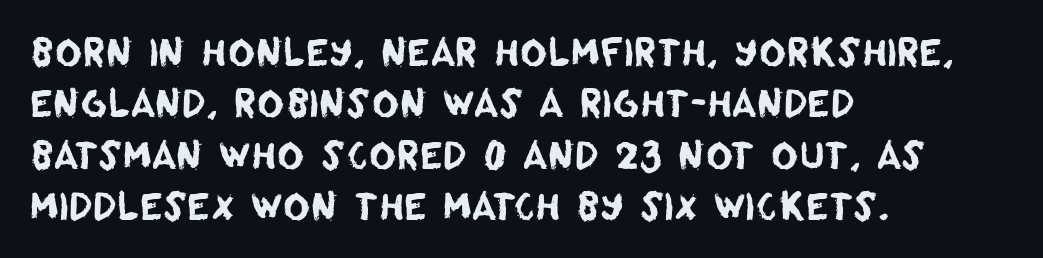
Examine the stroke ends and you'll find no serifs. The zone under the glyphs is completely vacant. The ragged edge is on the right, which tells us the setting is flush left. This sample has the flowing, uneven cadence of proportional lettering.
